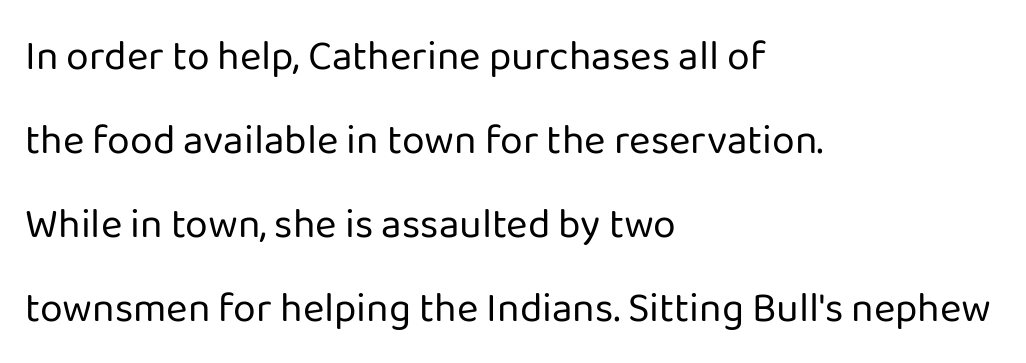
Compared with typical paragraphs, the rows here are farther apart. Default kerning and tracking; the words read as compact shapes. Characters remain perfectly vertical along every line. Typeset ragged right — the left edge is the straight one.
